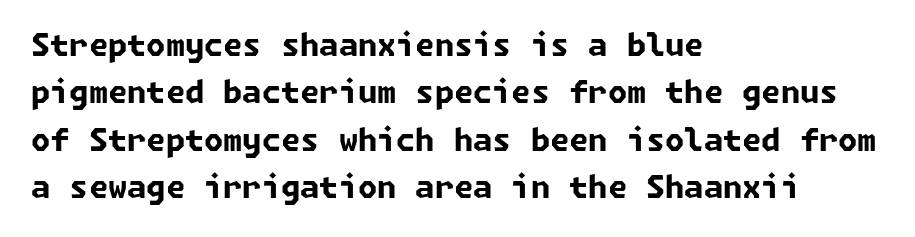
{"serif": "no", "bold": "yes", "weight": "bold", "width": "normal", "stroke_contrast": "low", "x_height": "medium", "underline": "no", "align": "left", "line_spacing": "normal", "line_spacing_ratio": 1.53, "letter_spacing": "normal", "letter_spacing_em": 0.0, "glyph_px": 31}
